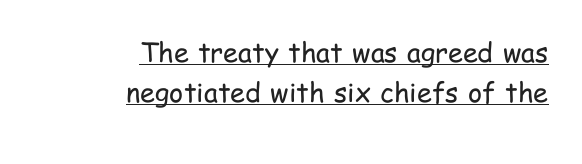
{"italic": "no", "bold": "no", "underline": "yes", "align": "right", "line_spacing": "normal", "line_spacing_ratio": 1.47, "letter_spacing": "normal", "letter_spacing_em": 0.0, "glyph_px": 27}
